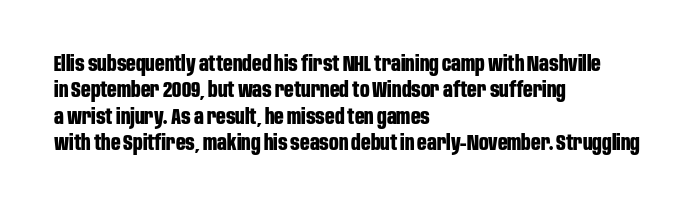
What weight is shown? A full bold with thick strokes. The lettering holds an erect, upright posture throughout. Plain, unruled lines of type. The rendering keeps characters at their native spacing. Leading: standard.
